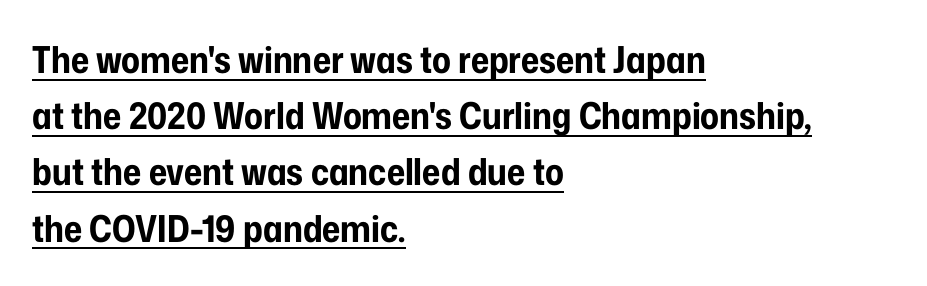
These lines are composed in type without serifs. A typesetter would call this proportional, since set widths differ per character. Typographic density is high because the face is bold. How would I describe the line gaps? Plain and ordinary. Posture: vertical. Left-aligned paragraph, ragged on the right.
